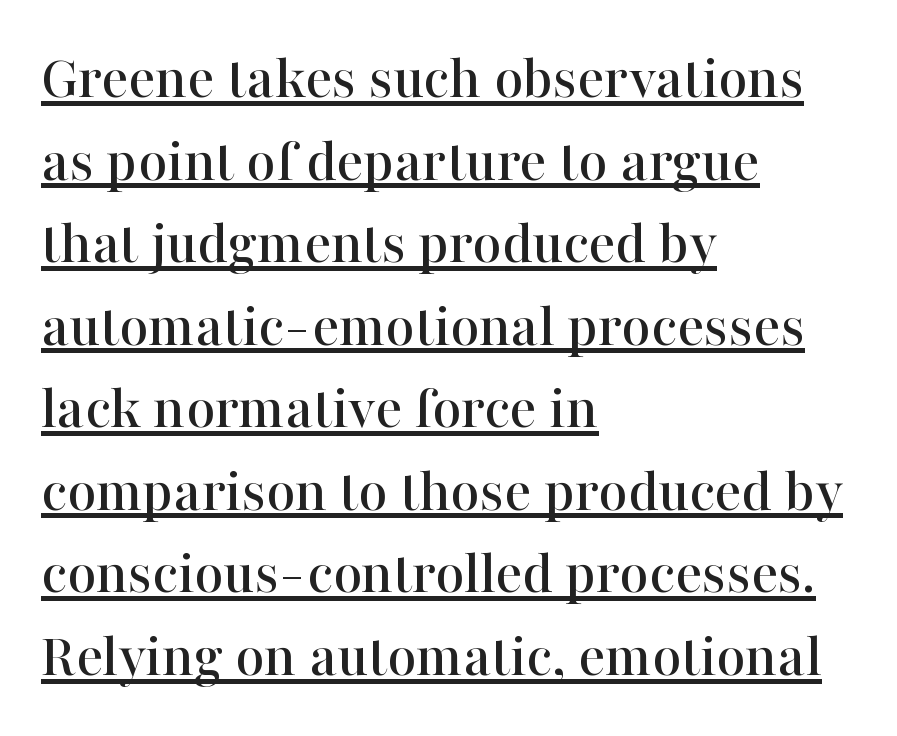
The image shows 63 px serif type, upright; set left-aligned, normal line spacing (1.31x), normal letter spacing, underlined; high stroke contrast and a medium x-height.
